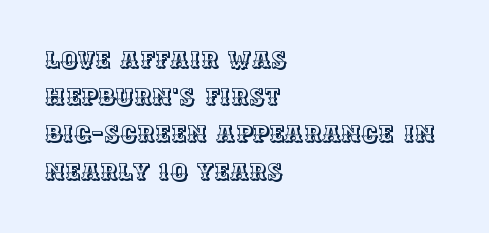
{"italic": "no", "underline": "no", "align": "left", "line_spacing": "normal", "line_spacing_ratio": 1.55, "letter_spacing": "normal", "letter_spacing_em": 0.0, "glyph_px": 24}
